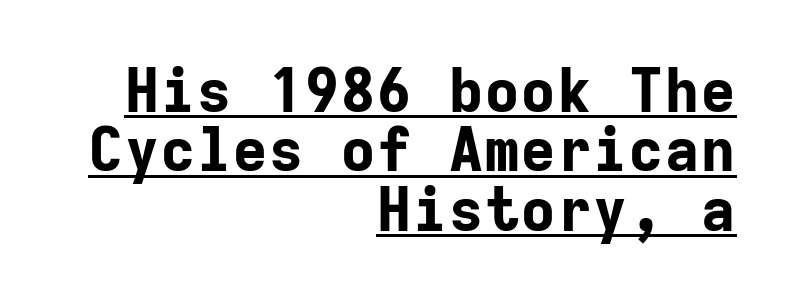
The image shows 60 px bold sans-serif type, upright, monospaced; set right-aligned, tight line spacing (0.99x), normal letter spacing, underlined; low stroke contrast and a medium x-height.
